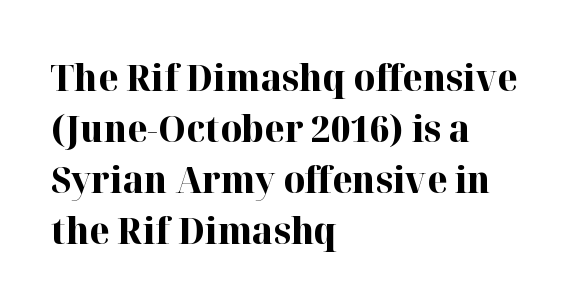
Visually the block forms a straight wall on the left and a jagged coastline on the right. Quick note: interline space is typical. Posture: vertical. Notice how thick the strokes are: this is what a full bold looks like. Glance below the letters and you will spot only blank space. The glyphs in this specimen are seriffed.
